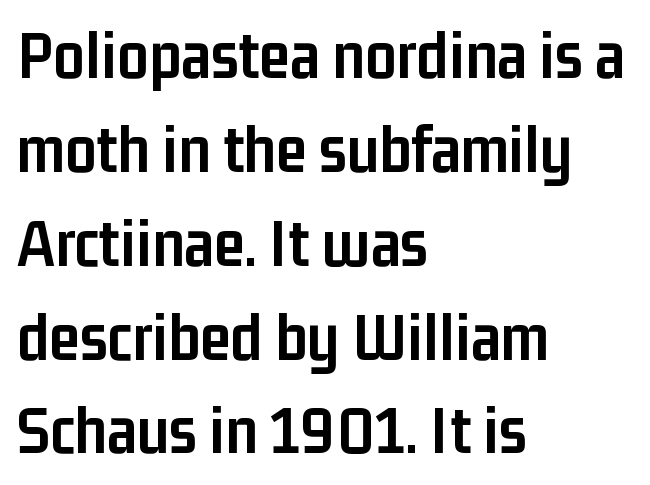
Q: Is the text bold? A: Yes.
Q: Is the text italic (slanted)? A: No, it is upright.
Q: Is the typeface a serif or a sans-serif typeface? A: Sans-serif.
Q: Is the text underlined? A: No.
Q: How is the paragraph aligned? A: Left-aligned.
Q: Is the spacing between letters normal or unusually wide? A: Normal.
Q: Is the spacing between lines tight, normal or loose? A: Normal.
Q: Width (condensed, normal, or wide)? A: Condensed.
Q: Stroke contrast? A: Low.
Q: x-height? A: Medium.
Q: Monospaced? A: No.
